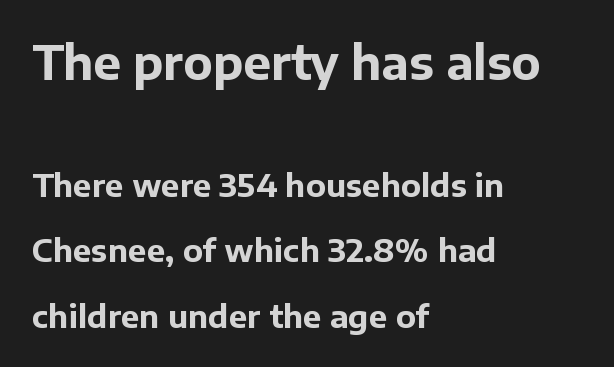
The image shows 46 px bold sans-serif type, upright; set left-aligned, loose line spacing (2.1x), normal letter spacing, not underlined; the first (top) block is 1.48x larger; low stroke contrast and a medium x-height.
